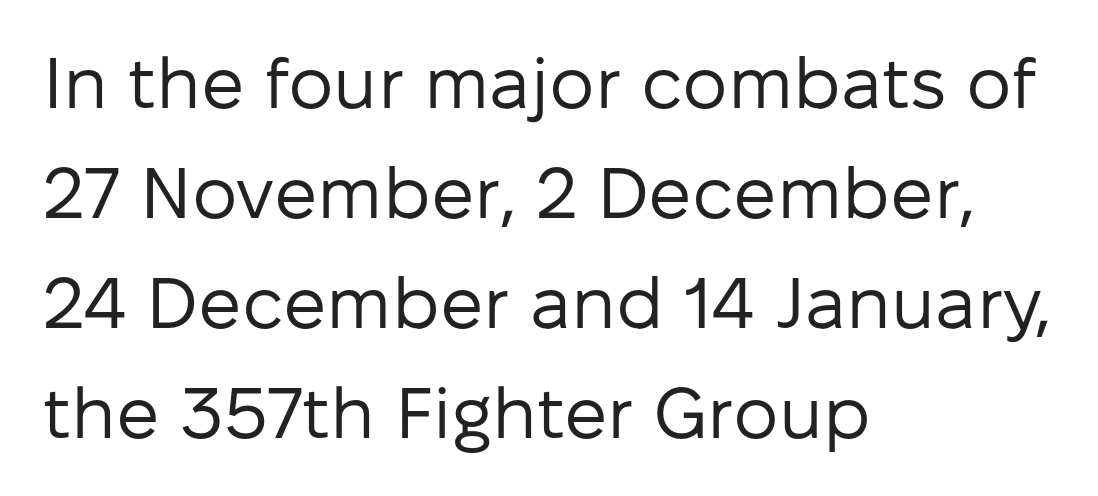
Q: Is the text bold? A: No.
Q: Is the text italic (slanted)? A: No, it is upright.
Q: Is the typeface a serif or a sans-serif typeface? A: Sans-serif.
Q: Is the text underlined? A: No.
Q: How is the paragraph aligned? A: Left-aligned.
Q: Is the spacing between letters normal or unusually wide? A: Normal.
Q: Is the spacing between lines tight, normal or loose? A: Normal.
Q: Width (condensed, normal, or wide)? A: Normal.
Q: Stroke contrast? A: Low.
Q: x-height? A: Medium.
Q: Monospaced? A: No.
